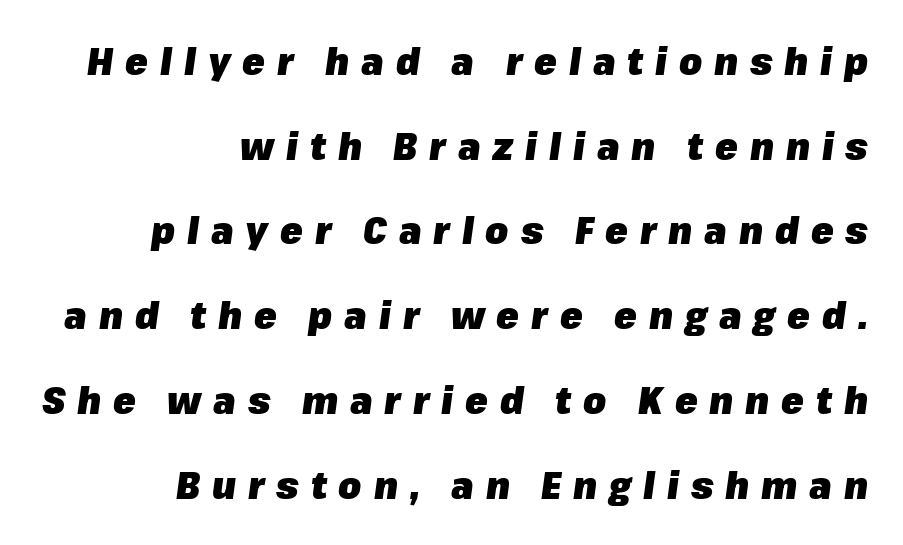
Notice how thick the strokes are: this is what a full bold looks like. Widely set lines give the paragraph a tall, airy silhouette. Glyph-to-glyph distance is far greater than everyday printed text. This sample is right-justified, so line beginnings fall wherever the words allow. Check the space under the baseline: it is left empty.
